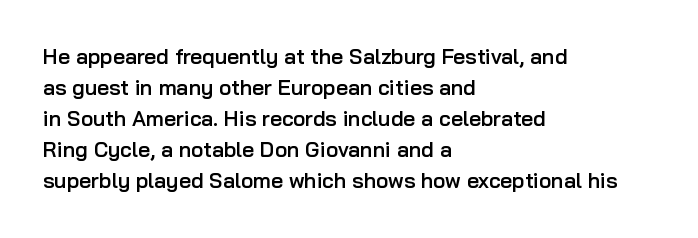
Observe the ordinary spacing: letters are neighbours, not strangers. Which margin do the lines hug? The left one — the right edge is uneven. Compared with typical paragraphs, the rows here are spaced about the same. Notice how the stems are strictly vertical — no italics here. Compared with an ordinary text face, these strokes are moderately heavier — a semibold. Clear beneath every line of the passage.
